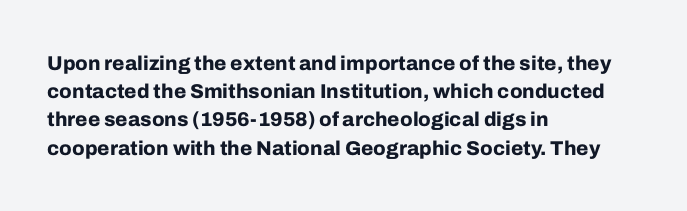
Upright lettering throughout. Each line starts at the same left margin while the right side varies. The passage shown has conventional tracking throughout. The glyphs have the mass of a bold cut. Summary of vertical rhythm: regular, with standard interline spacing. Words float on clear page, feet unadorned.
